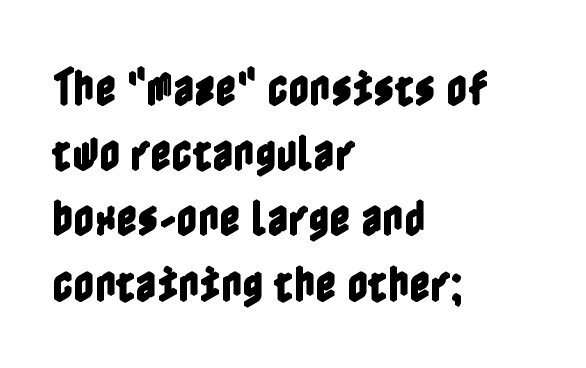
A classic flush-left, rag-right setting is used for this passage. Whoever set this chose a conventional vertical rhythm. The letters sit at their default tracking, neither squeezed nor spread. Words float on clear page, feet unadorned. The lettering holds an erect, upright posture throughout.
